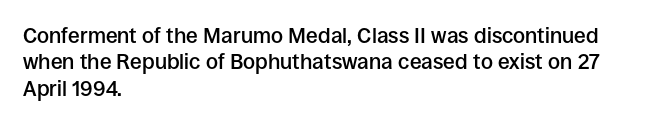
Its strokes are somewhat broadened, the hallmark of semibold type. Notice how descenders clear the ascenders below comfortably — that's standard leading. The letters stand straight up with perfectly vertical stems. Compared with a centered layout, this one pins lines to the left instead.
